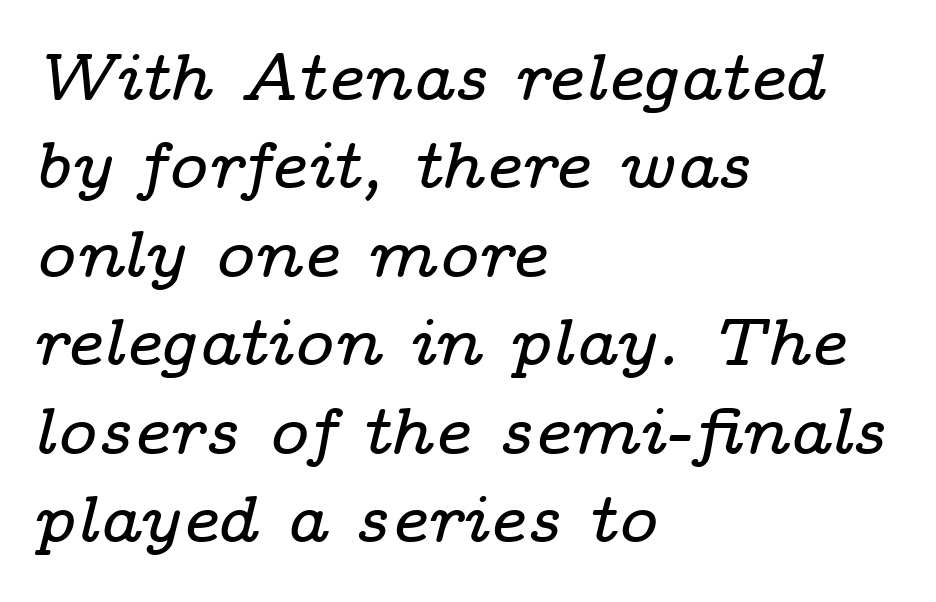
Check the space under the baseline: it is left empty. Characters follow at the spacing the type designer built in. Compared with ordinary roman type, these characters are visibly tilted. The glyphs in this specimen are seriffed.
